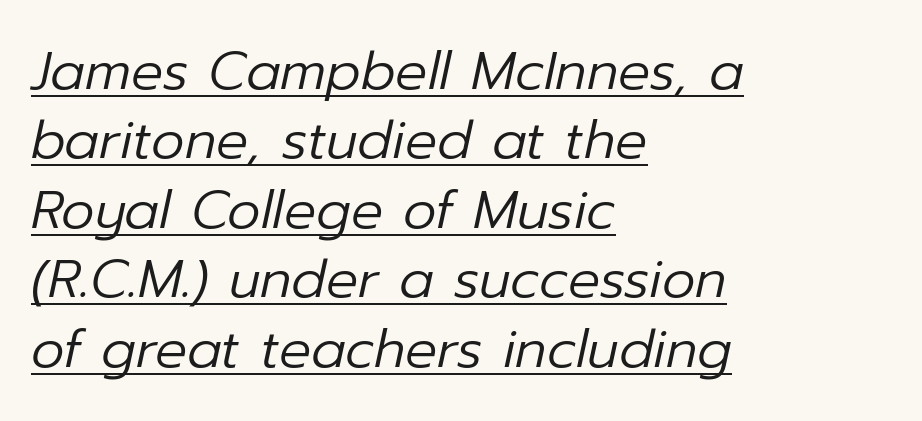
The image shows 53 px regular-weight type, italic (leaning right); set left-aligned, normal line spacing (1.31x), normal letter spacing, underlined; low stroke contrast and a medium x-height.
